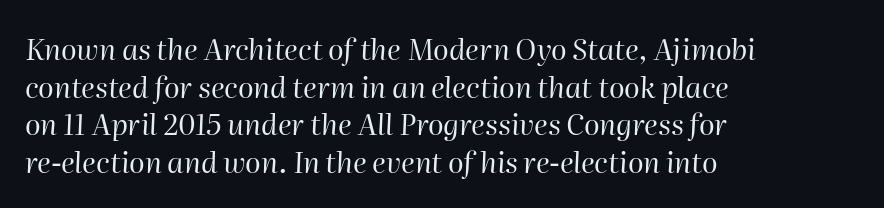
Just letters on the line, the space beneath them empty. Whoever set this chose a conventional vertical rhythm. The passage shown is not bold in any degree. Is the block centered? No — it sits flush against the left margin.
